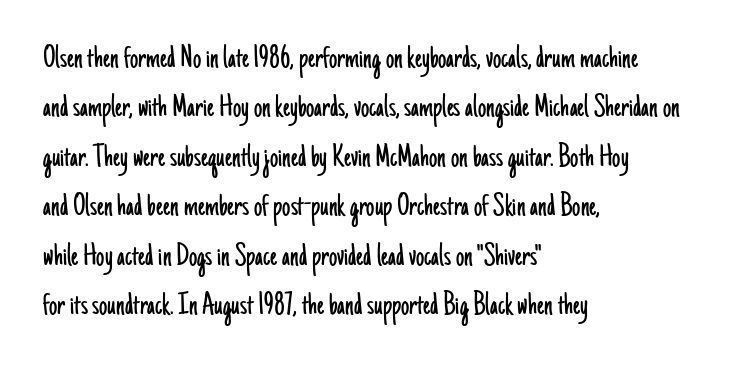
{"serif": "no", "italic": "no", "bold": "no", "weight": "light", "width": "condensed", "stroke_contrast": "low", "x_height": "small", "monospaced": "no", "underline": "no", "align": "left", "line_spacing": "normal", "line_spacing_ratio": 1.5, "letter_spacing": "normal", "letter_spacing_em": 0.0, "glyph_px": 33}
